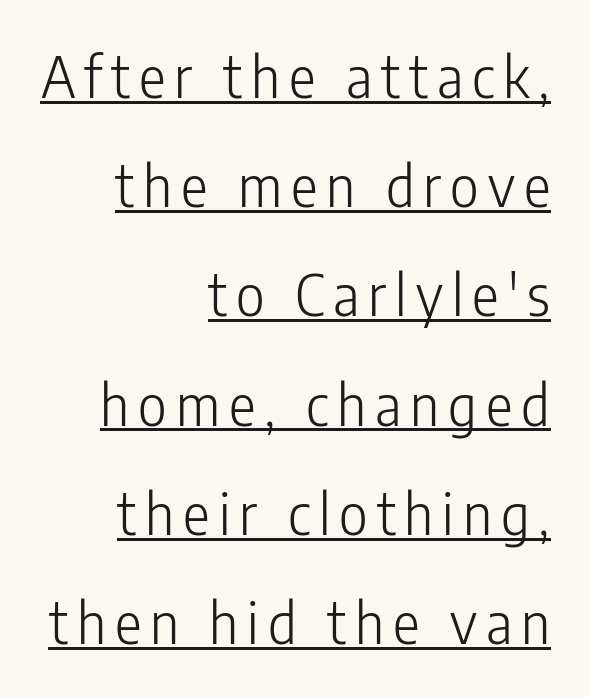
Q: Is the text bold? A: No.
Q: Is the text italic (slanted)? A: No, it is upright.
Q: Is the typeface a serif or a sans-serif typeface? A: Sans-serif.
Q: Is the text underlined? A: Yes.
Q: How is the paragraph aligned? A: Right-aligned.
Q: Is the spacing between lines tight, normal or loose? A: Loose.
Q: Width (condensed, normal, or wide)? A: Condensed.
Q: Stroke contrast? A: Low.
Q: x-height? A: Medium.
Q: Monospaced? A: No.
